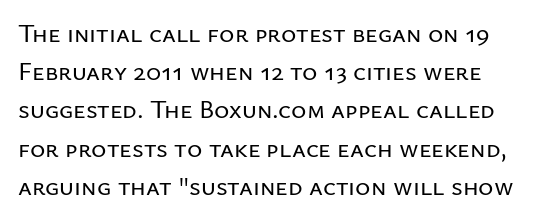
{"italic": "no", "underline": "no", "align": "left", "line_spacing": "normal", "line_spacing_ratio": 1.47, "letter_spacing": "normal", "letter_spacing_em": 0.0, "glyph_px": 26}
